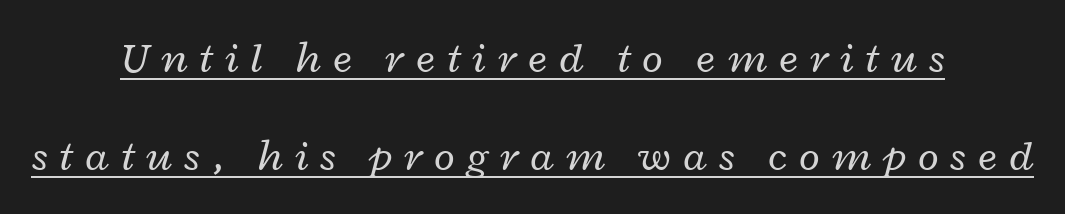
The image shows 43 px regular-weight, wide type, italic (leaning right); set centered, loose line spacing (2.28x), unusually wide letter spacing (+0.28 em), underlined; low stroke contrast and a medium x-height.
